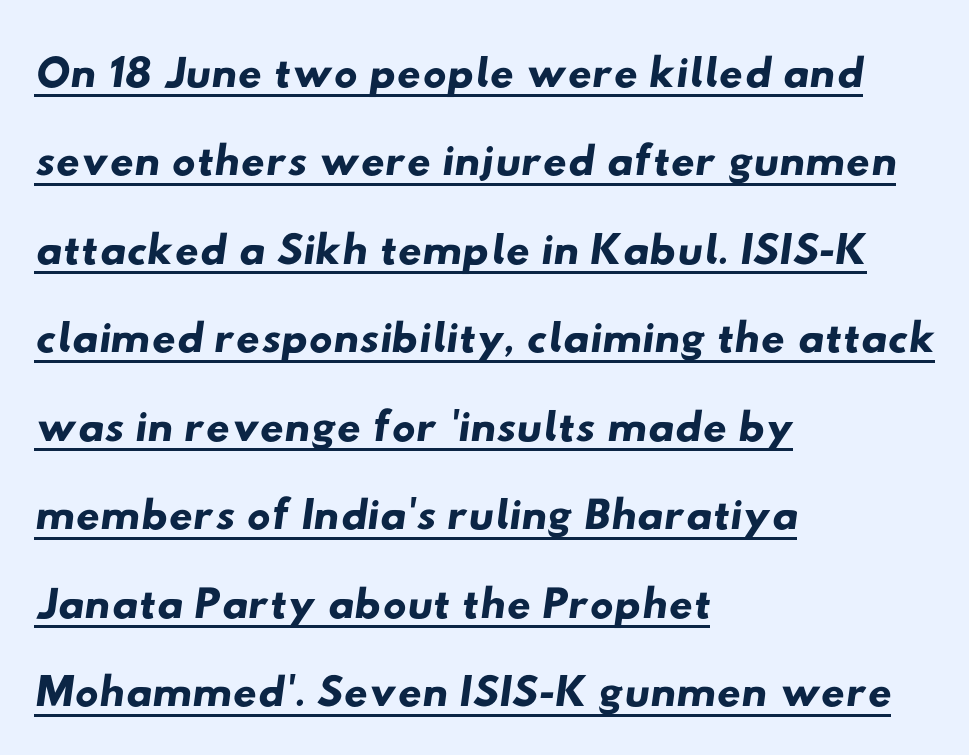
The image shows 66 px wide sans-serif type; set left-aligned, normal line spacing (1.34x), normal letter spacing, underlined; low stroke contrast and a small x-height.
